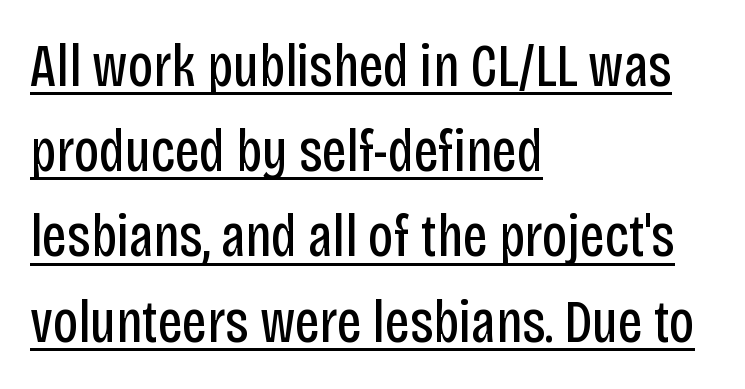
The image shows 60 px regular-weight, condensed sans-serif type, upright; set left-aligned, normal line spacing (1.42x), normal letter spacing, underlined; low stroke contrast and a large x-height.
